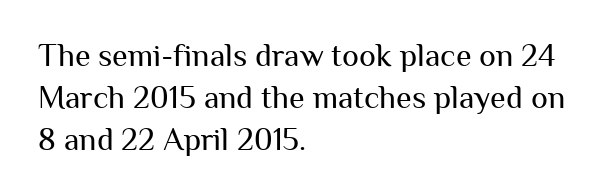
{"serif": "no", "italic": "no", "bold": "no", "weight": "regular", "width": "normal", "stroke_contrast": "medium", "x_height": "medium", "monospaced": "no", "underline": "no", "align": "left", "line_spacing": "normal", "line_spacing_ratio": 1.31, "letter_spacing": "normal", "letter_spacing_em": 0.0, "glyph_px": 32}
